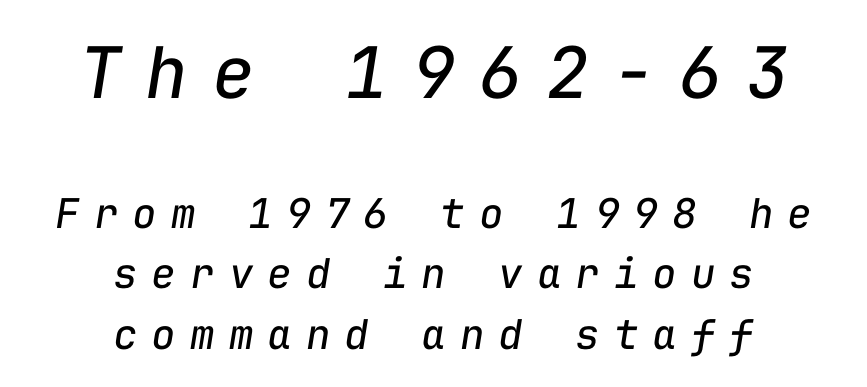
In terms of leading, this rendering sits right in the middle. You get the large type first, then a drop to smaller type. The specimen reads as italic at a glance. Students, note that the glyphs here are deliberately spaced far apart. Looks like terminal output: every glyph gets an equal slot.
